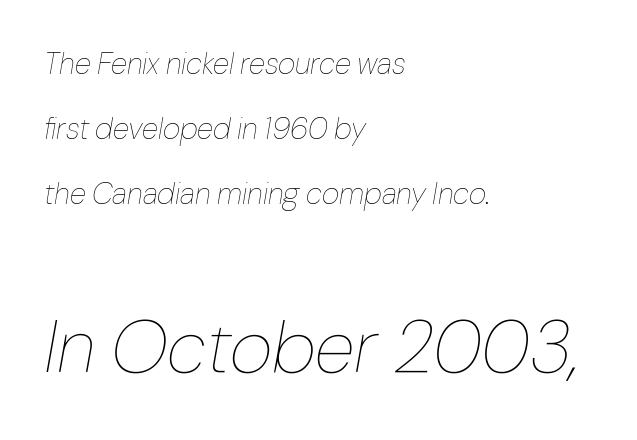
Q: Is the text bold? A: No.
Q: Is the text italic (slanted)? A: Yes, it leans right by about 10 degrees.
Q: Is the text underlined? A: No.
Q: How is the paragraph aligned? A: Left-aligned.
Q: Is the spacing between letters normal or unusually wide? A: Normal.
Q: Is the spacing between lines tight, normal or loose? A: Loose.
Q: Which block of text is set in a larger size, the first (top) or the second (bottom)? A: The second (bottom) one.
Q: Width (condensed, normal, or wide)? A: Normal.
Q: Stroke contrast? A: Low.
Q: x-height? A: Medium.
Q: Monospaced? A: No.
